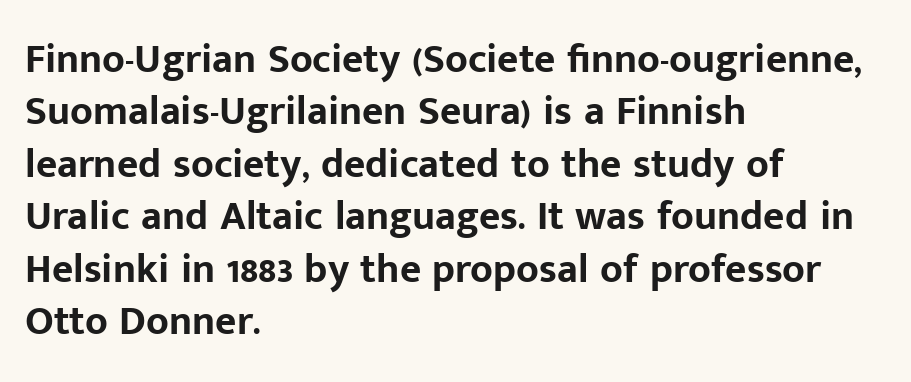
Observe the ordinary spacing: letters are neighbours, not strangers. Leading: standard. The passage shown is emphatically bold. When letters stand straight like this, we call the style roman or upright. The rendering uses natural spacing where letterforms have individual widths. Type without underlining.
